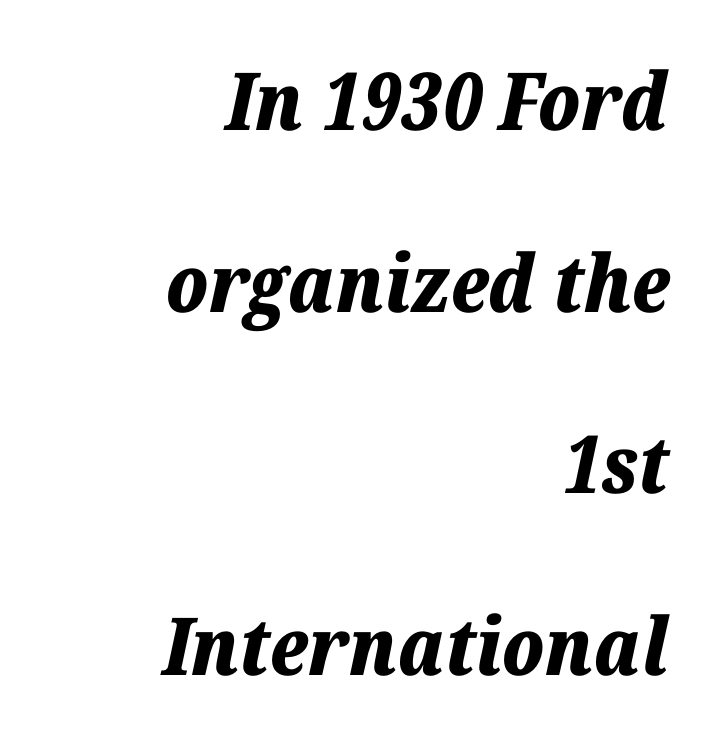
Q: Is the text bold? A: Yes.
Q: Is the text italic (slanted)? A: Yes, it leans right by about 12 degrees.
Q: Is the text underlined? A: No.
Q: How is the paragraph aligned? A: Right-aligned.
Q: Is the spacing between letters normal or unusually wide? A: Normal.
Q: Is the spacing between lines tight, normal or loose? A: Loose.
Q: Width (condensed, normal, or wide)? A: Normal.
Q: Stroke contrast? A: Low.
Q: x-height? A: Medium.
Q: Monospaced? A: No.
